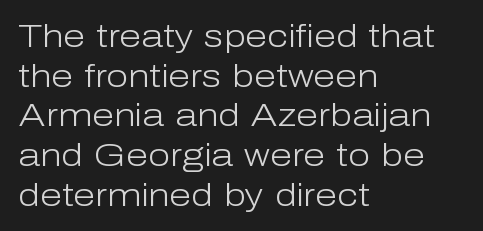
Q: Is the text bold? A: No.
Q: Is the text italic (slanted)? A: No, it is upright.
Q: Is the typeface a serif or a sans-serif typeface? A: Sans-serif.
Q: Is the text underlined? A: No.
Q: How is the paragraph aligned? A: Left-aligned.
Q: Is the spacing between letters normal or unusually wide? A: Normal.
Q: Width (condensed, normal, or wide)? A: Normal.
Q: Stroke contrast? A: Low.
Q: x-height? A: Medium.
Q: Monospaced? A: No.
